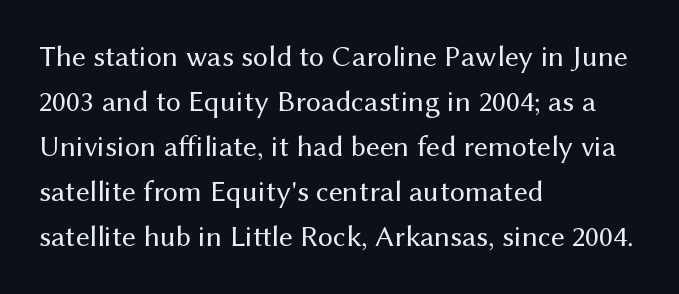
Q: Is the text bold? A: No.
Q: Is the text italic (slanted)? A: No, it is upright.
Q: Is the typeface a serif or a sans-serif typeface? A: Sans-serif.
Q: Is the text underlined? A: No.
Q: How is the paragraph aligned? A: Left-aligned.
Q: Is the spacing between letters normal or unusually wide? A: Normal.
Q: Is the spacing between lines tight, normal or loose? A: Normal.
Q: Width (condensed, normal, or wide)? A: Normal.
Q: Stroke contrast? A: Medium.
Q: x-height? A: Medium.
Q: Monospaced? A: No.
